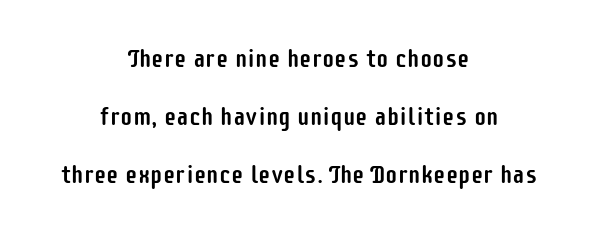
The image shows 25 px text type, upright; set centered, loose line spacing (2.33x), normal letter spacing, not underlined.
